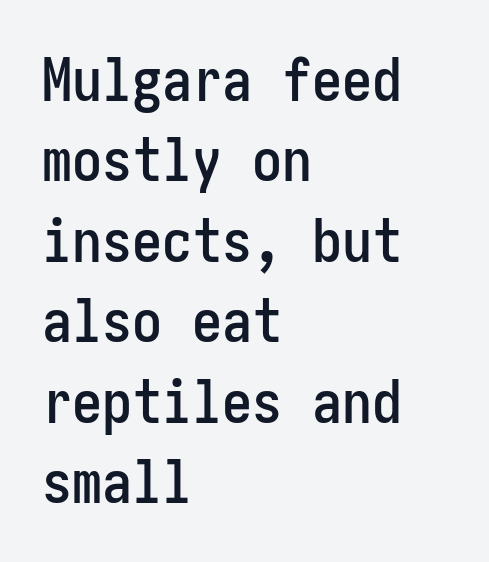
Q: Is the text italic (slanted)? A: No, it is upright.
Q: Is the typeface a serif or a sans-serif typeface? A: Sans-serif.
Q: Is the text underlined? A: No.
Q: How is the paragraph aligned? A: Left-aligned.
Q: Is the spacing between letters normal or unusually wide? A: Normal.
Q: Is the spacing between lines tight, normal or loose? A: Normal.
Q: Width (condensed, normal, or wide)? A: Condensed.
Q: Stroke contrast? A: Low.
Q: x-height? A: Medium.
